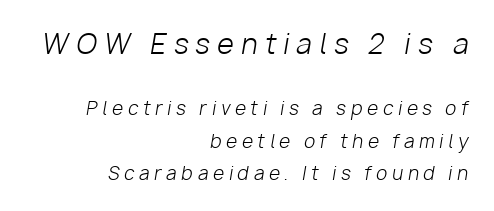
The image shows 27 px text type, italic (leaning right); set right-aligned, line spacing 1.8x, unusually wide letter spacing (+0.27 em), not underlined; the first (top) block is 1.5x larger.
